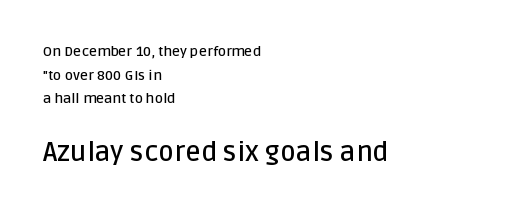
The image shows 27 px text type, upright; set left-aligned, normal line spacing (1.69x), normal letter spacing, not underlined; the second (bottom) block is 1.93x larger.
